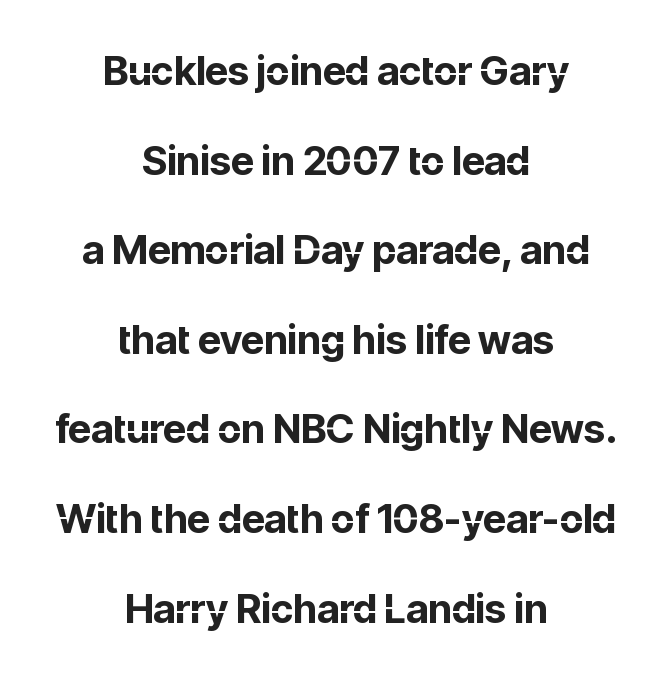
{"serif": "no", "italic": "no", "bold": "yes", "weight": "bold", "width": "normal", "stroke_contrast": "low", "x_height": "medium", "monospaced": "no", "underline": "no", "align": "center", "line_spacing": "loose", "line_spacing_ratio": 2.24, "letter_spacing": "normal", "letter_spacing_em": 0.0, "glyph_px": 40}
